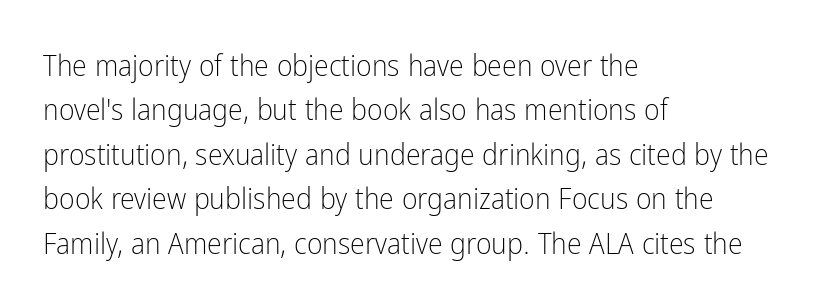
Here the designer chose a conventional face with non-uniform glyph widths. The passage shown is not underscored anywhere. Students, observe: this is what conventionally led text looks like. Unbolded letterforms with no extra heft. The face used here is a sans, in the tradition of grotesques and geometrics. Horizontal alignment here is leftward, the default for most running prose.
